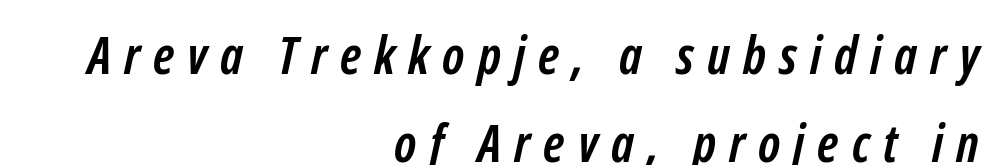
Q: Is the text bold? A: Yes.
Q: Is the typeface a serif or a sans-serif typeface? A: Sans-serif.
Q: Is the text underlined? A: No.
Q: How is the paragraph aligned? A: Right-aligned.
Q: Is the spacing between letters normal or unusually wide? A: Unusually wide.
Q: Is the spacing between lines tight, normal or loose? A: Normal.
Q: Width (condensed, normal, or wide)? A: Condensed.
Q: Stroke contrast? A: Low.
Q: x-height? A: Medium.
Q: Monospaced? A: No.
